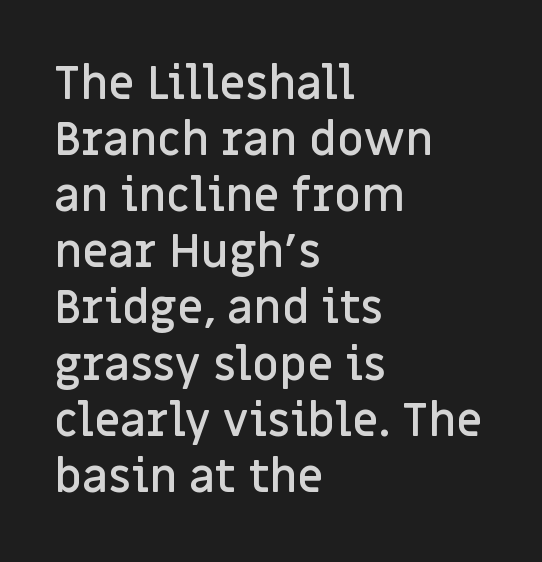
This sample has the flowing, uneven cadence of proportional lettering. The glyphs have the mass of a demibold cut, below bold. Type style note: lacks serifs. Reading down the block, your eye returns to a fixed left position each line.
